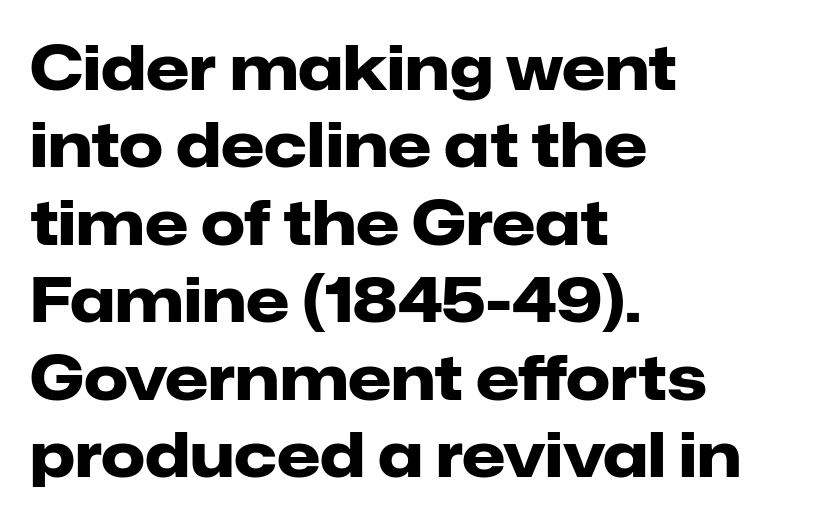
Q: Is the text bold? A: Yes.
Q: Is the text italic (slanted)? A: No, it is upright.
Q: Is the typeface a serif or a sans-serif typeface? A: Sans-serif.
Q: Is the text underlined? A: No.
Q: How is the paragraph aligned? A: Left-aligned.
Q: Is the spacing between letters normal or unusually wide? A: Normal.
Q: Is the spacing between lines tight, normal or loose? A: Normal.
Q: Width (condensed, normal, or wide)? A: Normal.
Q: Stroke contrast? A: Low.
Q: x-height? A: Medium.
Q: Monospaced? A: No.
